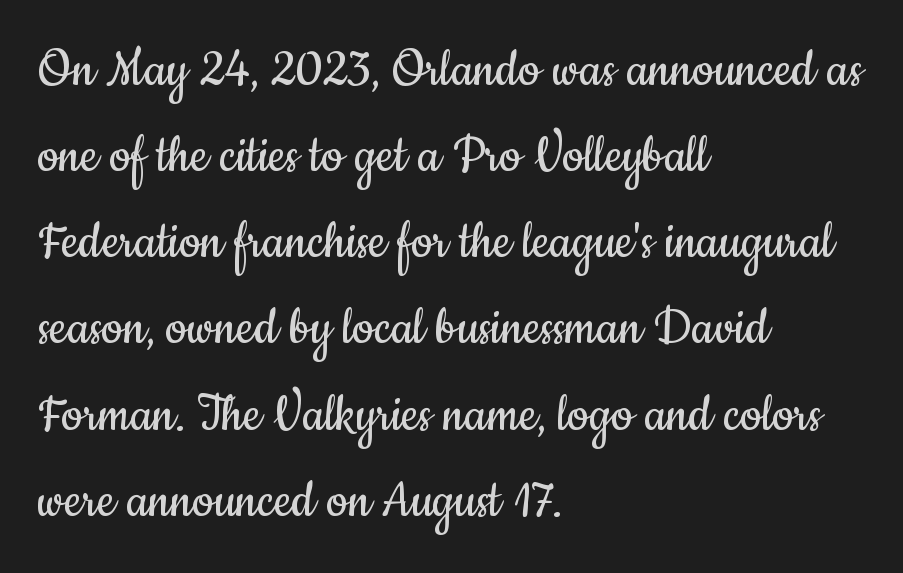
The image shows 59 px regular-weight, condensed sans-serif type; set left-aligned, normal line spacing (1.46x), normal letter spacing, not underlined; low stroke contrast and a small x-height.
